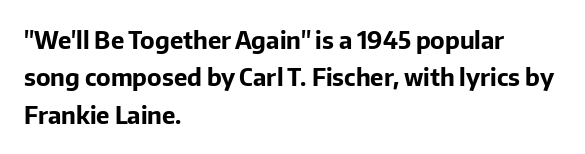
Q: Is the text bold? A: Yes.
Q: Is the text italic (slanted)? A: No, it is upright.
Q: Is the text underlined? A: No.
Q: How is the paragraph aligned? A: Left-aligned.
Q: Is the spacing between letters normal or unusually wide? A: Normal.
Q: Is the spacing between lines tight, normal or loose? A: Normal.
